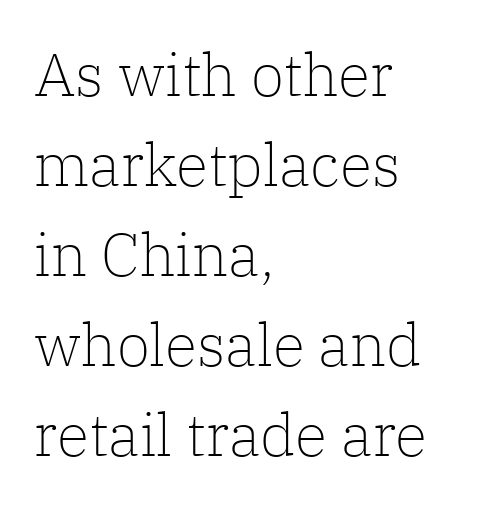
Q: Is the text bold? A: No.
Q: Is the text italic (slanted)? A: No, it is upright.
Q: Is the typeface a serif or a sans-serif typeface? A: Serif.
Q: Is the text underlined? A: No.
Q: How is the paragraph aligned? A: Left-aligned.
Q: Is the spacing between letters normal or unusually wide? A: Normal.
Q: Is the spacing between lines tight, normal or loose? A: Normal.
Q: Width (condensed, normal, or wide)? A: Normal.
Q: Stroke contrast? A: Low.
Q: x-height? A: Medium.
Q: Monospaced? A: No.
